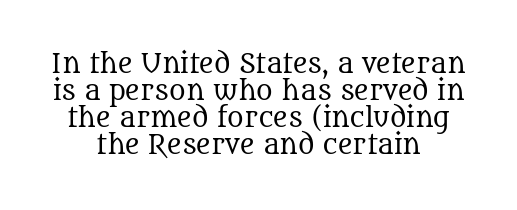
{"italic": "no", "bold": "no", "underline": "no", "align": "center", "line_spacing": "tight", "line_spacing_ratio": 1.08, "letter_spacing": "normal", "letter_spacing_em": 0.0, "glyph_px": 25}
